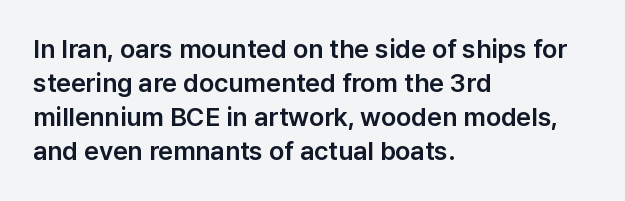
Q: Is the text italic (slanted)? A: No, it is upright.
Q: Is the text underlined? A: No.
Q: How is the paragraph aligned? A: Left-aligned.
Q: Is the spacing between letters normal or unusually wide? A: Normal.
Q: Is the spacing between lines tight, normal or loose? A: Normal.
